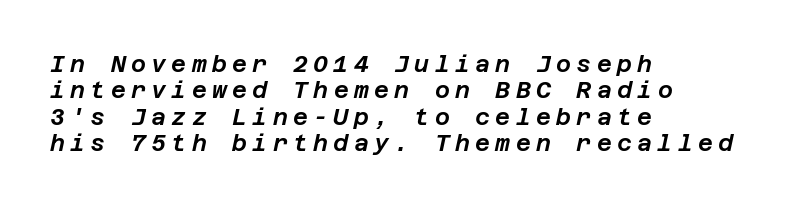
{"italic": "yes", "lean": "right", "slant_degrees": 12, "underline": "no", "align": "left", "line_spacing": "tight", "line_spacing_ratio": 1.15, "letter_spacing": "wide", "letter_spacing_em": 0.23, "glyph_px": 23}
